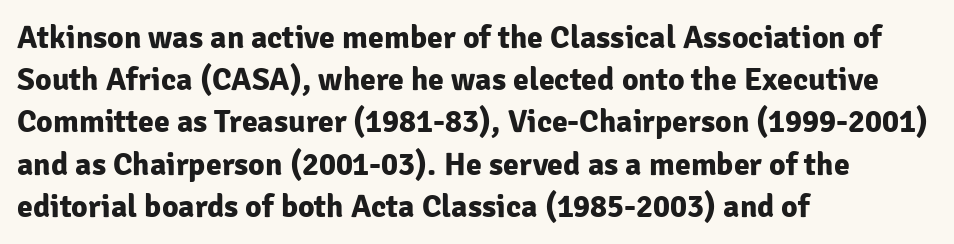
Bold? Absolutely — the strokes are thick and heavy. This sample has the flowing, uneven cadence of proportional lettering. The rendering shows plain stroke endings on the letterforms — a sans-serif design. This sample is left-justified, so line endings fall wherever the words run out.
